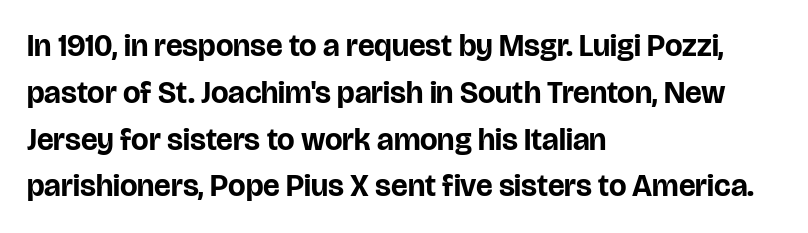
Q: Is the text bold? A: Yes.
Q: Is the text italic (slanted)? A: No, it is upright.
Q: Is the typeface a serif or a sans-serif typeface? A: Sans-serif.
Q: Is the text underlined? A: No.
Q: How is the paragraph aligned? A: Left-aligned.
Q: Is the spacing between letters normal or unusually wide? A: Normal.
Q: Is the spacing between lines tight, normal or loose? A: Normal.
Q: Width (condensed, normal, or wide)? A: Normal.
Q: Stroke contrast? A: Low.
Q: x-height? A: Large.
Q: Monospaced? A: No.
